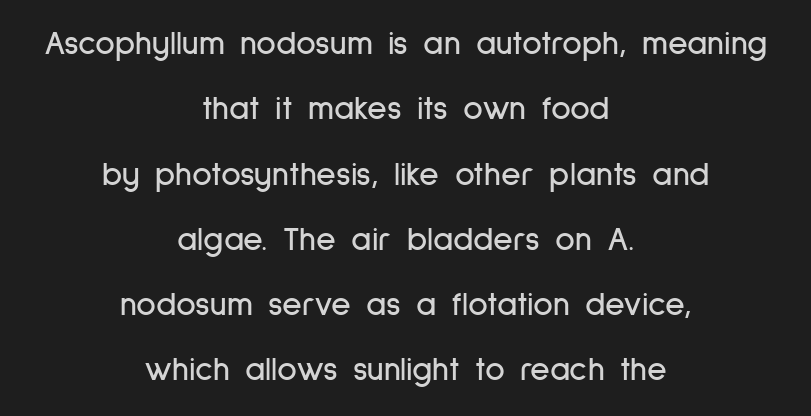
{"serif": "no", "italic": "no", "width": "condensed", "stroke_contrast": "low", "x_height": "medium", "monospaced": "no", "underline": "no", "align": "center", "line_spacing": "loose", "line_spacing_ratio": 1.92, "letter_spacing": "normal", "letter_spacing_em": 0.0, "glyph_px": 34}
